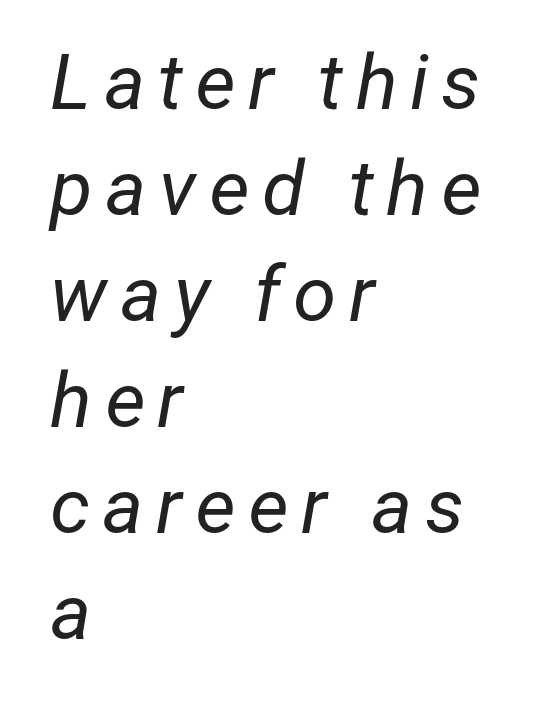
The strip under each line holds only bare page. Observe the lean: these are italic letterforms. The passage is arranged the way most books set body copy — flush left. Each letter keeps its own natural width here, so spacing adapts to shape. The weight would be labelled regular, book, light, or lighter still.
